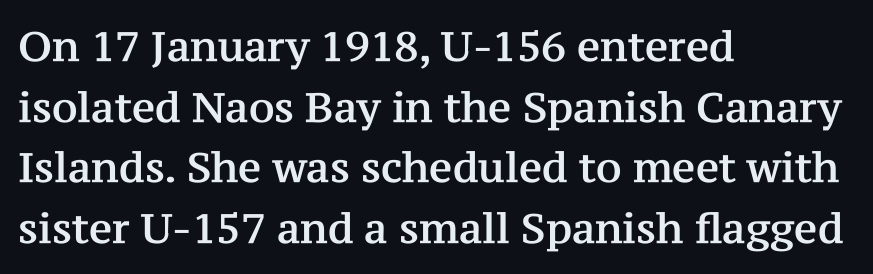
Q: Is the text italic (slanted)? A: No, it is upright.
Q: Is the typeface a serif or a sans-serif typeface? A: Serif.
Q: Is the text underlined? A: No.
Q: How is the paragraph aligned? A: Left-aligned.
Q: Is the spacing between letters normal or unusually wide? A: Normal.
Q: Is the spacing between lines tight, normal or loose? A: Normal.
Q: Width (condensed, normal, or wide)? A: Normal.
Q: Stroke contrast? A: Medium.
Q: x-height? A: Medium.
Q: Monospaced? A: No.
